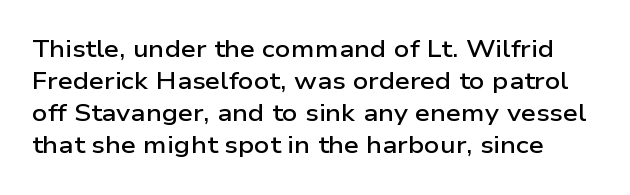
Q: Is the text bold? A: Semi-bold.
Q: Is the text italic (slanted)? A: No, it is upright.
Q: Is the text underlined? A: No.
Q: Is the spacing between letters normal or unusually wide? A: Normal.
Q: Is the spacing between lines tight, normal or loose? A: Normal.
